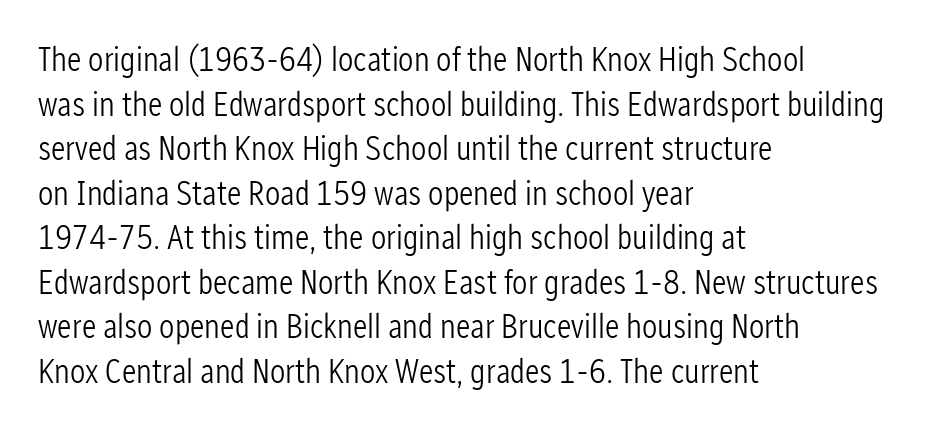
Q: Is the text bold? A: No.
Q: Is the text italic (slanted)? A: No, it is upright.
Q: Is the typeface a serif or a sans-serif typeface? A: Sans-serif.
Q: Is the text underlined? A: No.
Q: How is the paragraph aligned? A: Left-aligned.
Q: Is the spacing between letters normal or unusually wide? A: Normal.
Q: Is the spacing between lines tight, normal or loose? A: Normal.
Q: Width (condensed, normal, or wide)? A: Condensed.
Q: Stroke contrast? A: Low.
Q: x-height? A: Medium.
Q: Monospaced? A: No.
